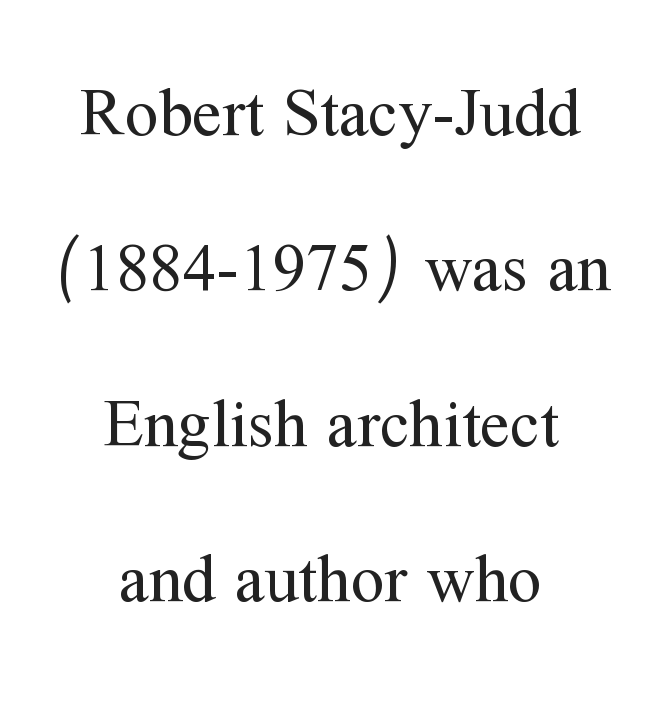
The image shows 67 px regular-weight serif type, upright; set centered, loose line spacing (2.32x), normal letter spacing, not underlined; medium stroke contrast and a medium x-height.
